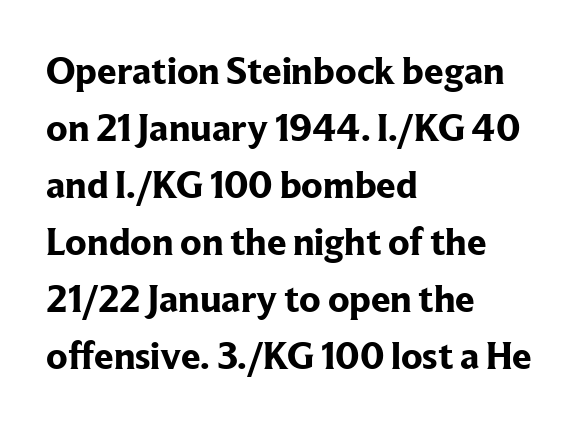
{"serif": "yes", "italic": "no", "bold": "yes", "weight": "bold", "width": "normal", "stroke_contrast": "low", "x_height": "medium", "monospaced": "no", "underline": "no", "align": "left", "line_spacing": "normal", "line_spacing_ratio": 1.46, "letter_spacing": "normal", "letter_spacing_em": 0.0, "glyph_px": 39}
